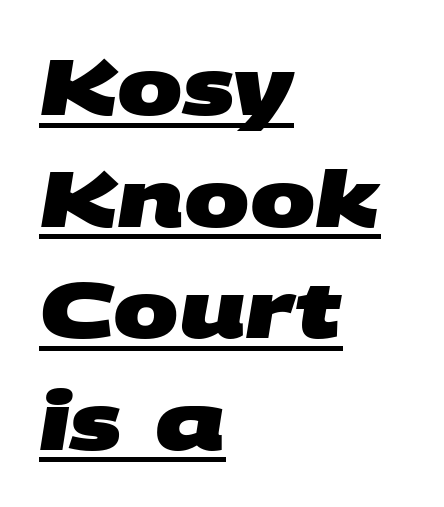
{"serif": "no", "bold": "yes", "weight": "heavy", "width": "wide", "stroke_contrast": "medium", "x_height": "large", "monospaced": "no", "underline": "yes", "align": "left", "line_spacing": "normal", "line_spacing_ratio": 1.43, "letter_spacing": "normal", "letter_spacing_em": 0.0, "glyph_px": 78}
